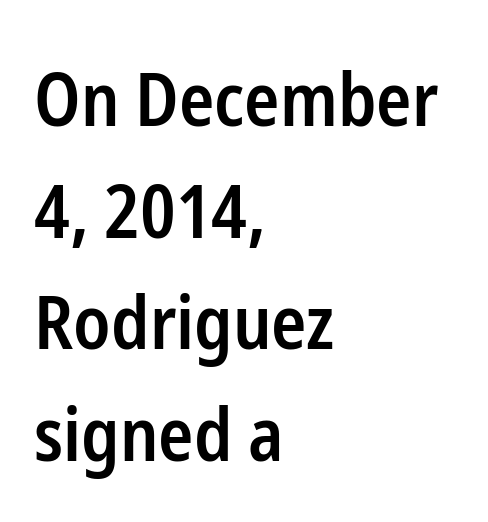
The image shows 73 px semibold, condensed sans-serif type, upright; set left-aligned, normal line spacing (1.53x), normal letter spacing, not underlined; low stroke contrast and a medium x-height.
